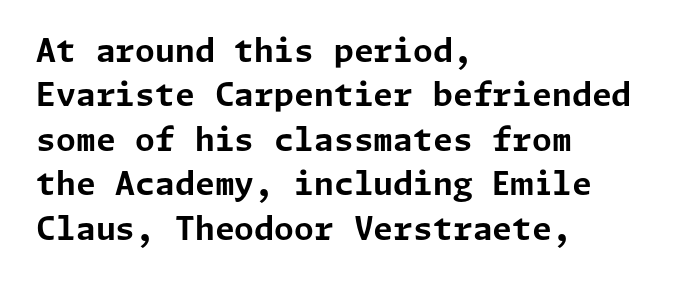
The glyphs in this specimen are sans serif. You'd pick this weight for a headline — it's a proper bold. Where is the straight margin? On the left. Clear beneath every line of the passage. Tracking value appears to be zero — textbook default spacing.
